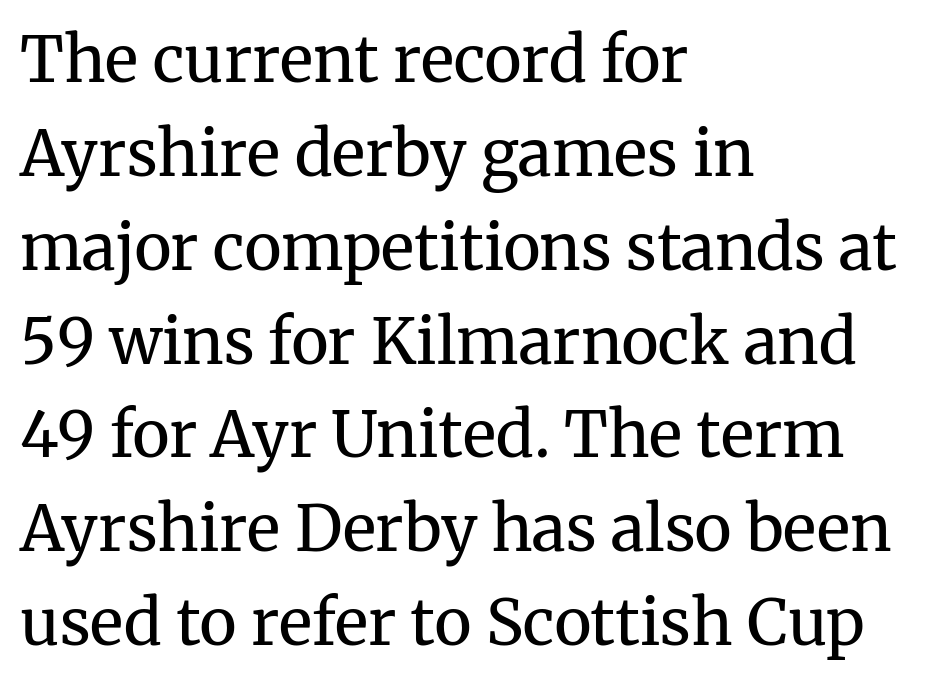
{"serif": "yes", "italic": "no", "bold": "no", "weight": "regular", "width": "normal", "stroke_contrast": "medium", "x_height": "medium", "monospaced": "no", "underline": "no", "align": "left", "line_spacing": "normal", "line_spacing_ratio": 1.49, "letter_spacing": "normal", "letter_spacing_em": 0.0, "glyph_px": 63}
